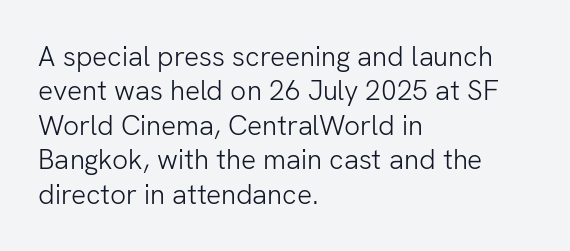
Q: Is the text bold? A: No.
Q: Is the text italic (slanted)? A: No, it is upright.
Q: Is the typeface a serif or a sans-serif typeface? A: Sans-serif.
Q: Is the text underlined? A: No.
Q: How is the paragraph aligned? A: Left-aligned.
Q: Is the spacing between letters normal or unusually wide? A: Normal.
Q: Width (condensed, normal, or wide)? A: Normal.
Q: Stroke contrast? A: Low.
Q: x-height? A: Medium.
Q: Monospaced? A: No.
